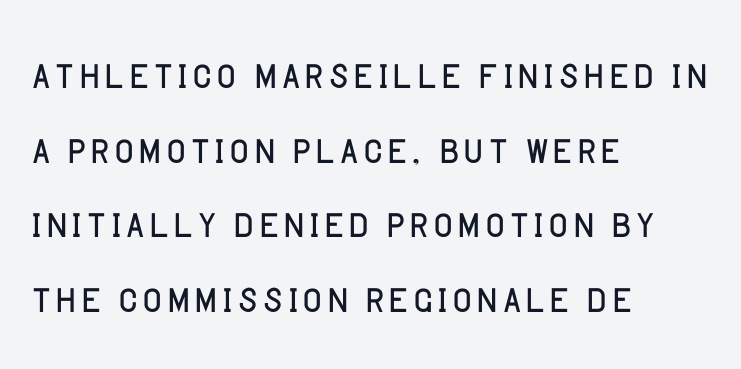
{"serif": "no", "italic": "no", "bold": "no", "weight": "light", "width": "normal", "stroke_contrast": "low", "x_height": "large", "monospaced": "no", "underline": "no", "align": "left", "line_spacing": "normal", "line_spacing_ratio": 1.41, "letter_spacing": "normal", "letter_spacing_em": 0.0, "glyph_px": 53}
